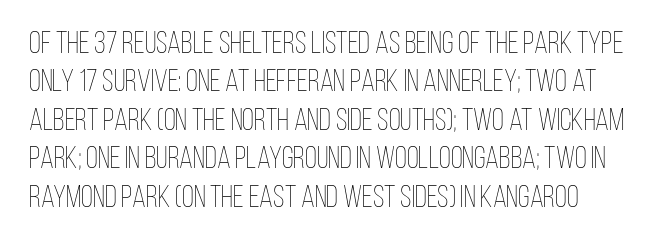
This is the regular roman posture of the typeface. The space directly below the letters is spotless. Spacing verdict: proportional, widths tailored to each character. The typesetting does not lean heavy: it is not bold. Tracking here is standard; glyphs follow each other at the usual distance.
